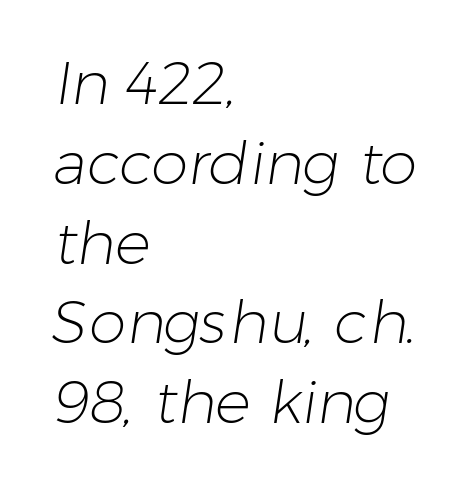
Stroke mass is kept to a normal reading level or below. The strip under each line holds only bare page. Spacing verdict: proportional, widths tailored to each character. Every row of glyphs begins at an identical x-position on the left.
